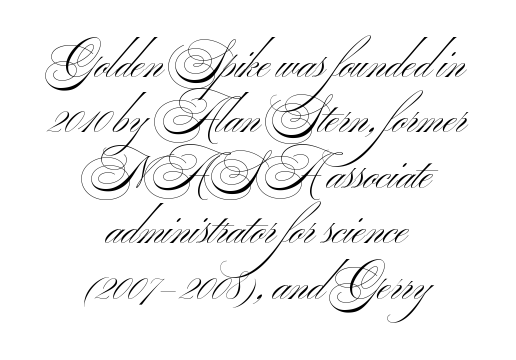
{"serif": "no", "bold": "no", "weight": "light", "width": "wide", "stroke_contrast": "medium", "x_height": "small", "monospaced": "no", "underline": "no", "align": "center", "line_spacing": "normal", "line_spacing_ratio": 1.26, "letter_spacing": "normal", "letter_spacing_em": 0.0, "glyph_px": 44}
